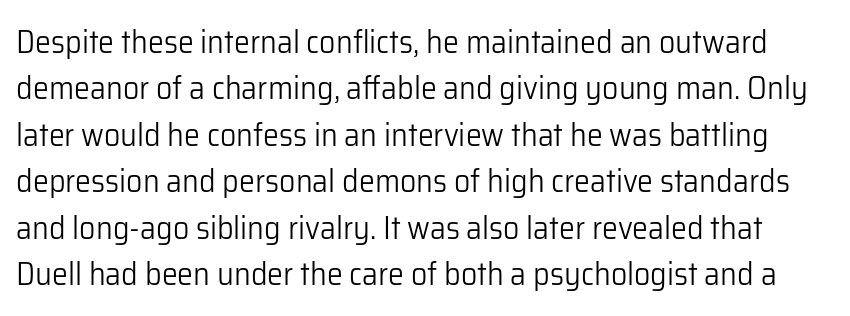
{"serif": "no", "italic": "no", "bold": "no", "weight": "light", "width": "normal", "stroke_contrast": "low", "x_height": "medium", "monospaced": "no", "underline": "no", "line_spacing": "normal", "line_spacing_ratio": 1.45, "letter_spacing": "normal", "letter_spacing_em": 0.0, "glyph_px": 32}
